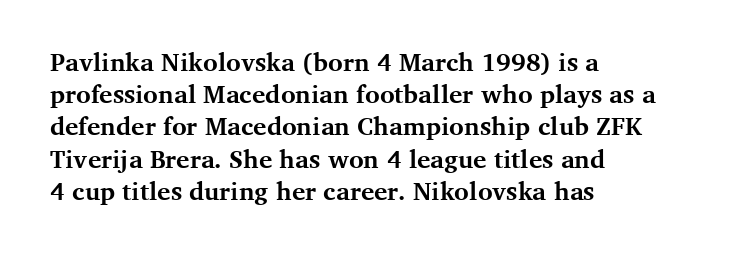
The image shows 25 px bold type, upright; set left-aligned, normal line spacing (1.29x), normal letter spacing, not underlined.
